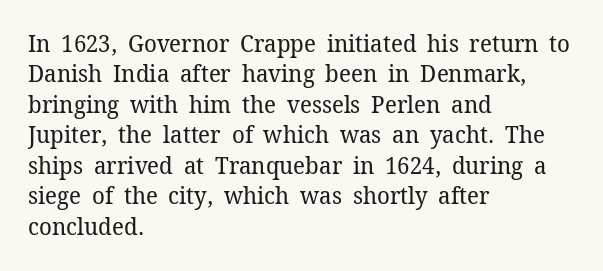
The type sits square on the baseline with zero lean. Only glyphs here, with clear space below each row. This sample is left-justified, so line endings fall wherever the words run out. Nothing unusual about the tracking: characters are spaced as the font intends. No extra ink here — the face is not bold.
